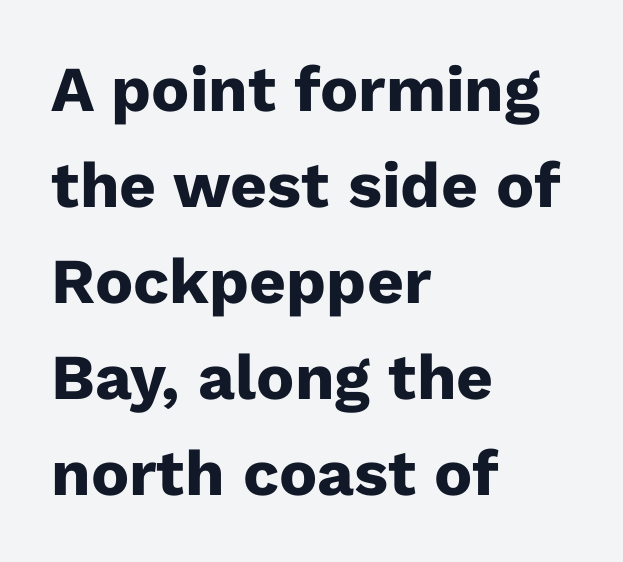
The image shows 64 px heavy sans-serif type, upright; set left-aligned, normal line spacing (1.5x), normal letter spacing, not underlined; low stroke contrast and a medium x-height.
